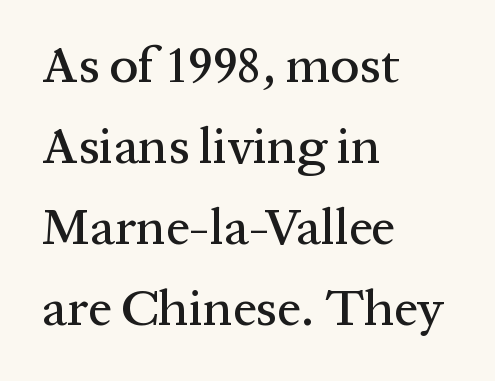
The image shows 52 px serif type, upright; set left-aligned, normal line spacing (1.56x), normal letter spacing, not underlined; medium stroke contrast and a medium x-height.
